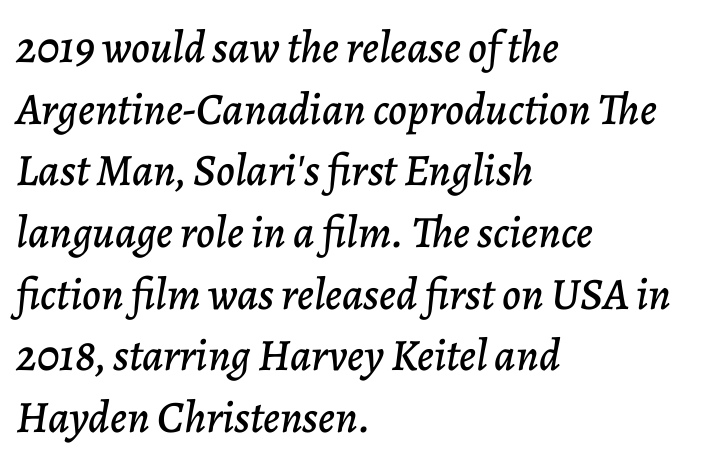
Q: Is the text italic (slanted)? A: Yes, it leans right by about 7 degrees.
Q: Is the text underlined? A: No.
Q: How is the paragraph aligned? A: Left-aligned.
Q: Is the spacing between letters normal or unusually wide? A: Normal.
Q: Is the spacing between lines tight, normal or loose? A: Normal.
Q: Width (condensed, normal, or wide)? A: Normal.
Q: Stroke contrast? A: Low.
Q: x-height? A: Medium.
Q: Monospaced? A: No.
